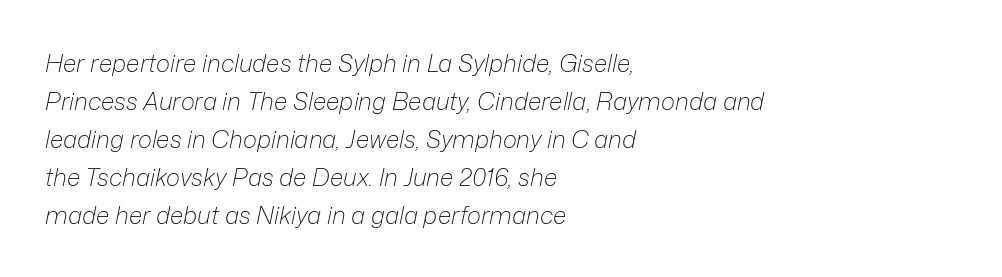
{"italic": "yes", "lean": "right", "slant_degrees": 12, "bold": "no", "underline": "no", "align": "left", "line_spacing": "normal", "line_spacing_ratio": 1.58, "letter_spacing": "normal", "letter_spacing_em": 0.0, "glyph_px": 24}
